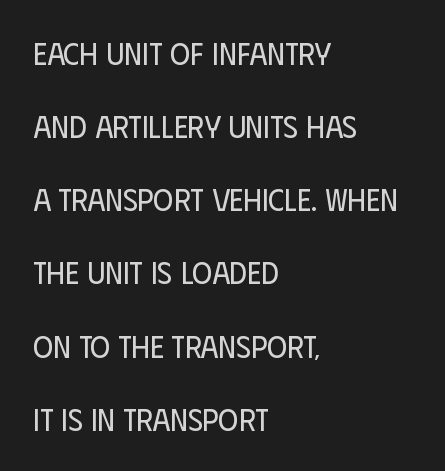
The image shows 31 px regular-weight, condensed sans-serif type, upright; set left-aligned, loose line spacing (2.36x), normal letter spacing, not underlined; low stroke contrast and a large x-height.
